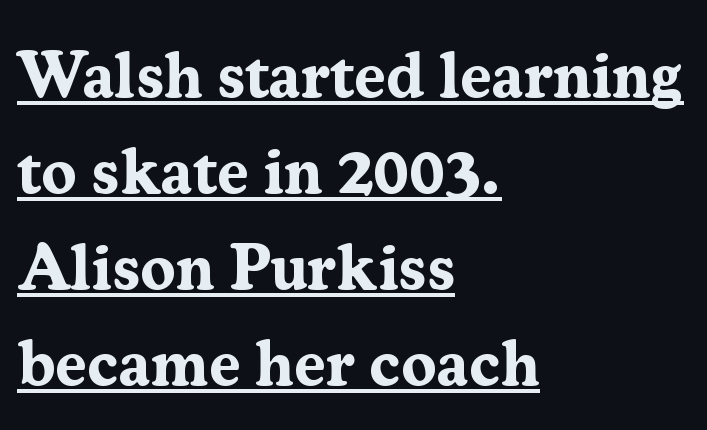
Q: Is the text bold? A: Yes.
Q: Is the text italic (slanted)? A: No, it is upright.
Q: Is the typeface a serif or a sans-serif typeface? A: Serif.
Q: Is the text underlined? A: Yes.
Q: How is the paragraph aligned? A: Left-aligned.
Q: Is the spacing between letters normal or unusually wide? A: Normal.
Q: Is the spacing between lines tight, normal or loose? A: Normal.
Q: Width (condensed, normal, or wide)? A: Normal.
Q: Stroke contrast? A: Medium.
Q: x-height? A: Medium.
Q: Monospaced? A: No.
